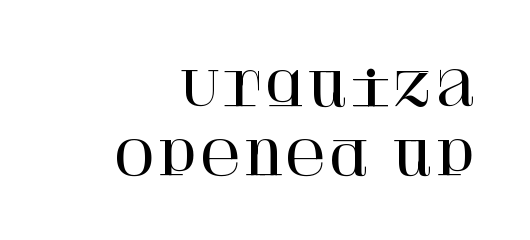
{"serif": "yes", "italic": "no", "width": "normal", "stroke_contrast": "high", "x_height": "large", "underline": "no", "line_spacing": "normal", "line_spacing_ratio": 1.5, "letter_spacing": "normal", "letter_spacing_em": 0.0, "glyph_px": 46}
